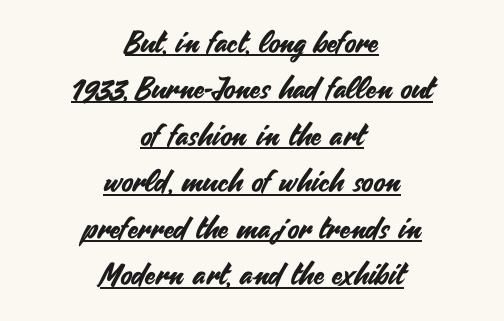
Q: Is the text italic (slanted)? A: Yes.
Q: Is the typeface a serif or a sans-serif typeface? A: Sans-serif.
Q: Is the text underlined? A: Yes.
Q: How is the paragraph aligned? A: Centered.
Q: Is the spacing between letters normal or unusually wide? A: Normal.
Q: Is the spacing between lines tight, normal or loose? A: Normal.
Q: Width (condensed, normal, or wide)? A: Normal.
Q: Stroke contrast? A: Medium.
Q: x-height? A: Small.
Q: Monospaced? A: No.
